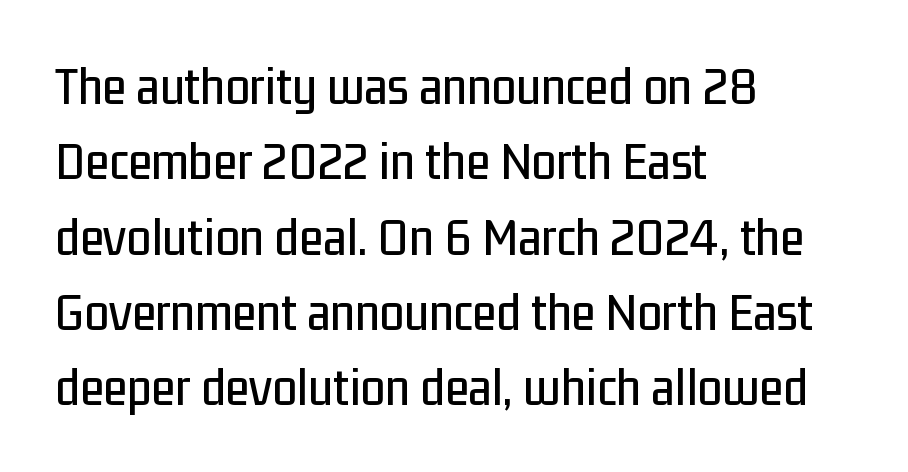
Evenly set lines give the paragraph a standard silhouette. These lines were composed using upright roman letters. The type is set solid horizontally, with unmodified tracking. The baseline area is clear. This sample uses a sans-serif face. Notice how the passage keeps a crisp vertical edge on the left only.
